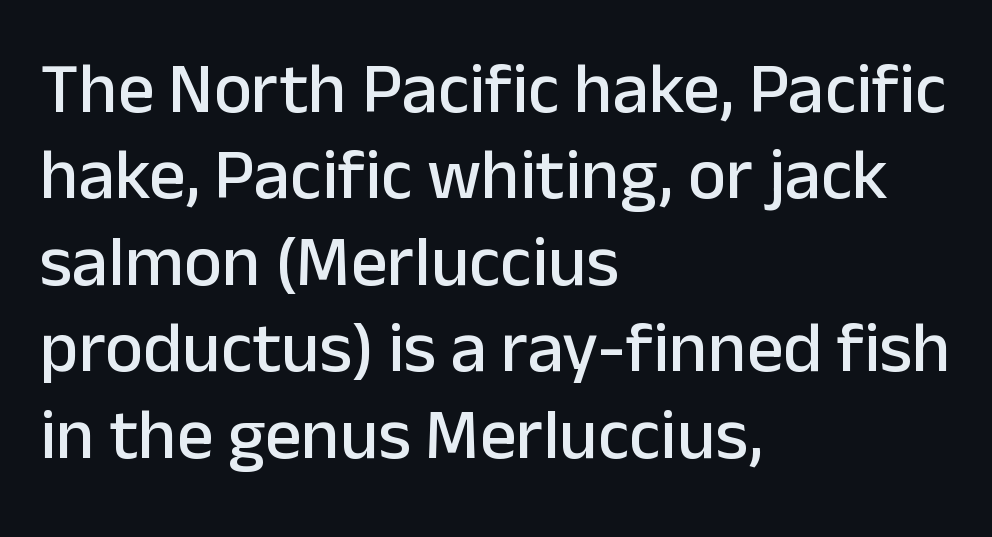
Unlike italic type, these characters show no tilt at all. The text block is weighted toward the left margin, trailing off unevenly rightward. The gaps between neighbouring characters are ordinary and unremarkable. Beneath every word, the page is bare. What kind of face is this? One without serifs — a sans.
